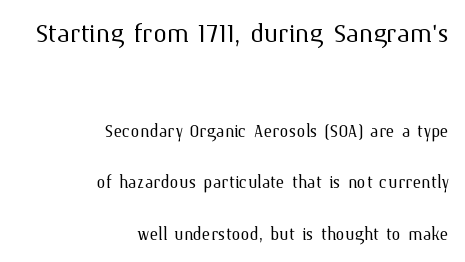
{"italic": "no", "bold": "no", "weight": "light", "width": "normal", "stroke_contrast": "medium", "x_height": "medium", "monospaced": "no", "underline": "no", "align": "right", "line_spacing": "loose", "line_spacing_ratio": 2.23, "letter_spacing": "normal", "letter_spacing_em": 0.0, "larger_block": "first", "size_ratio": 1.48, "glyph_px": 34}
